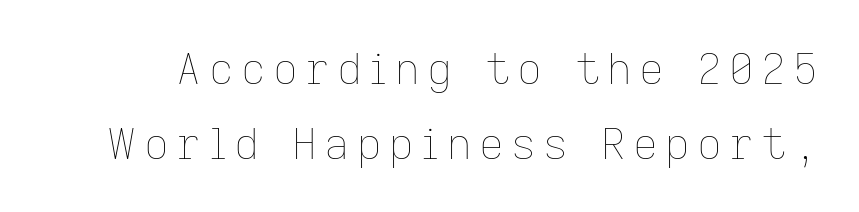
The image shows 43 px thin type, upright; set line spacing 1.74x, not underlined; low stroke contrast and a medium x-height.
